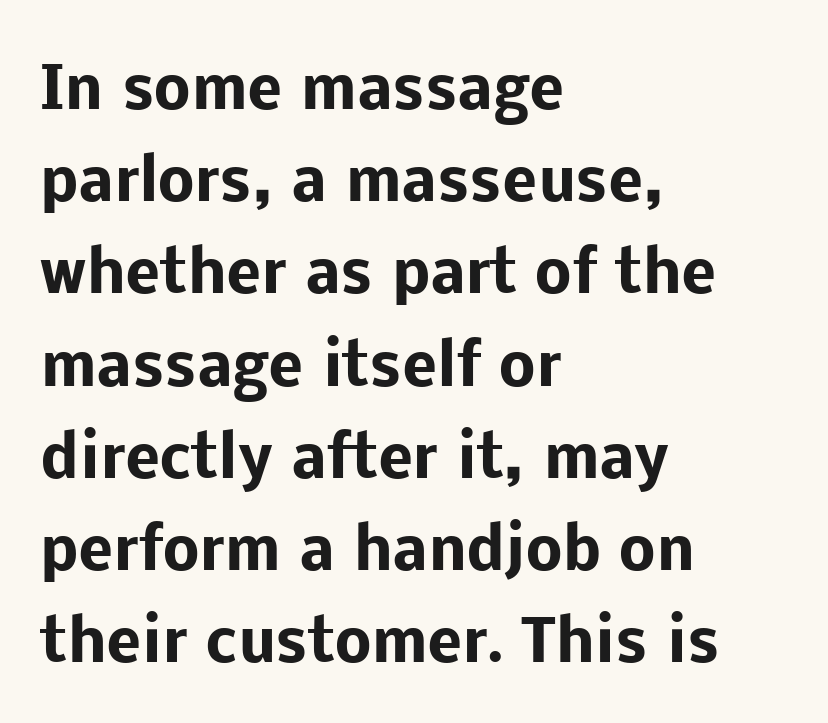
The type is set solid horizontally, with unmodified tracking. The passage shown is emphatically bold. Vertical strokes here are truly vertical. Quick note: underline off.
